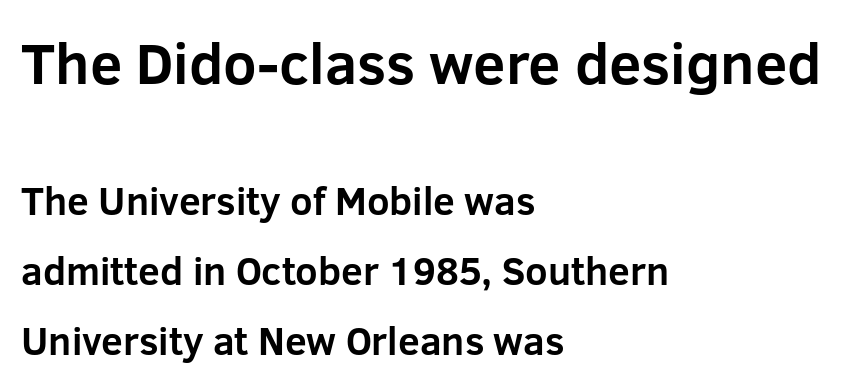
{"serif": "no", "italic": "no", "bold": "yes", "weight": "bold", "width": "normal", "stroke_contrast": "low", "x_height": "medium", "monospaced": "no", "underline": "no", "align": "left", "line_spacing_ratio": 1.8, "letter_spacing": "normal", "letter_spacing_em": 0.0, "larger_block": "first", "size_ratio": 1.49, "glyph_px": 58}
